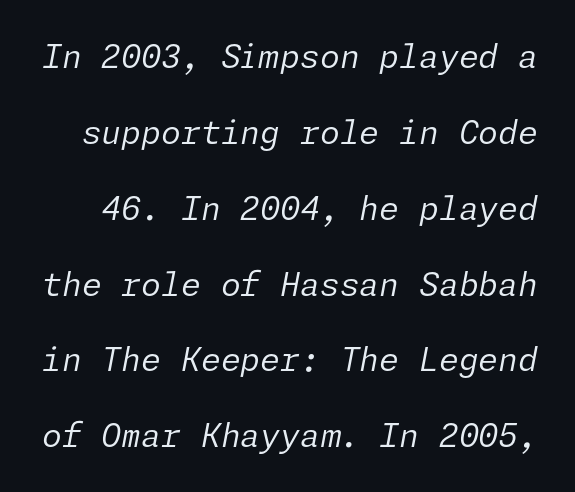
How are the letters spaced? Ordinarily, with no added tracking. The weight tops out at a normal text grade. The space directly below the letters is spotless. The rendering applies a slant to the glyphs. What's the leading like? Stretched, with rows far apart.
